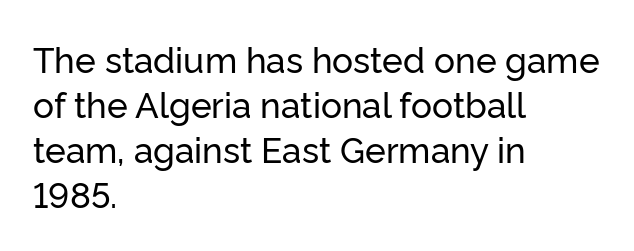
The image shows 35 px sans-serif type, upright; set left-aligned, normal line spacing (1.29x), normal letter spacing, not underlined; low stroke contrast and a medium x-height.
